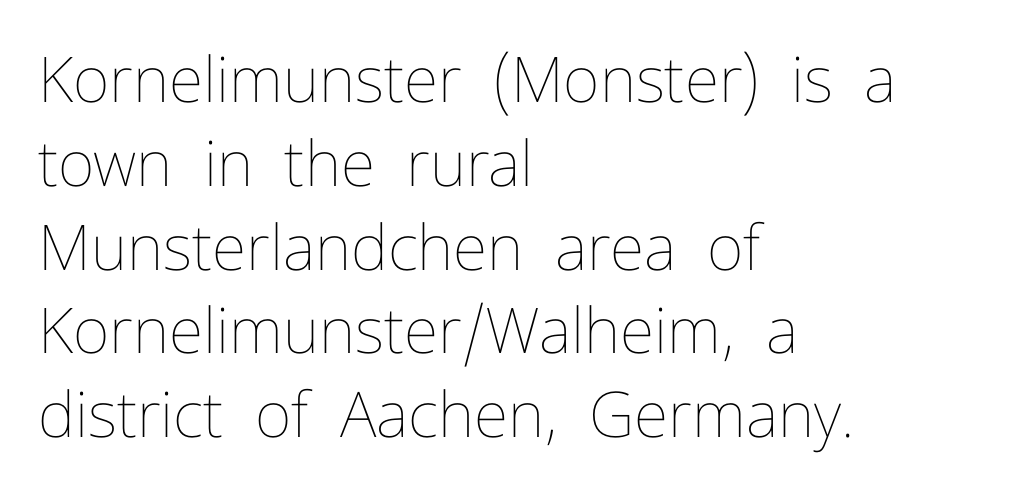
{"italic": "no", "bold": "no", "weight": "thin", "width": "normal", "stroke_contrast": "low", "x_height": "medium", "monospaced": "no", "underline": "no", "align": "left", "line_spacing": "normal", "line_spacing_ratio": 1.33, "letter_spacing": "normal", "letter_spacing_em": 0.0, "glyph_px": 63}
